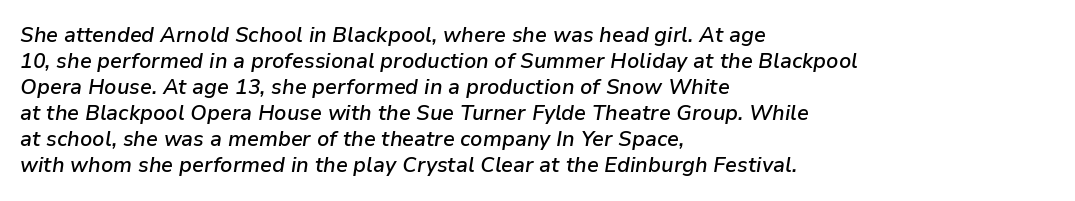
Stroke thickness is moderately raised; the sample reads as semibold. Rule under the text: the space is simply empty. Designer's note — italics engaged. Teacher's note: observe the even left margin — that is flush-left alignment. The type is set solid horizontally, with unmodified tracking.
